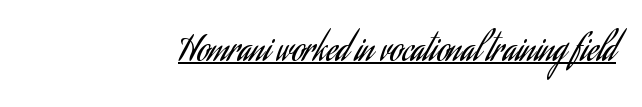
The image shows 34 px regular-weight, condensed sans-serif type; set right-aligned, normal letter spacing, underlined; low stroke contrast and a small x-height.
